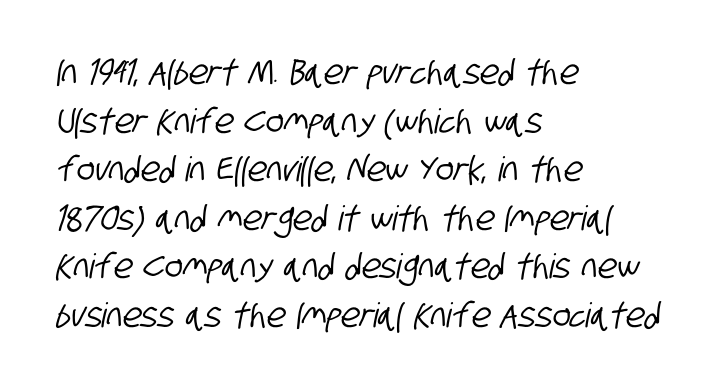
The passage shown is typed in a proportional face where columns would drift. No feet cap the strokes, marking this as sans-serif type. Observe the ordinary spacing: letters are neighbours, not strangers. Caption: multi-line text, flush left, ragged right. Students, observe: this is what conventionally led text looks like.
